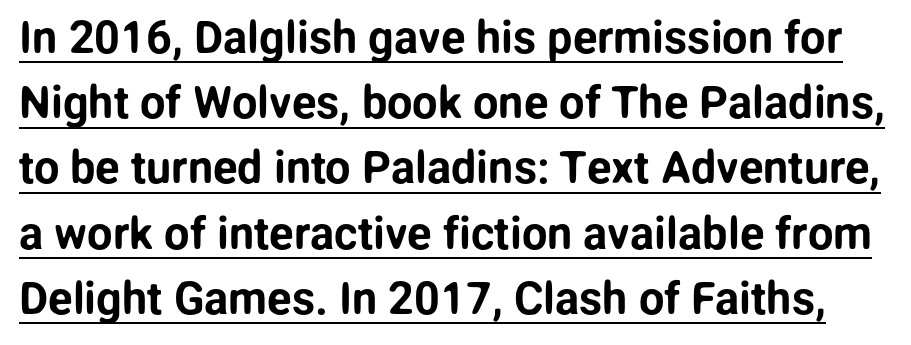
{"serif": "no", "italic": "no", "width": "normal", "stroke_contrast": "low", "x_height": "medium", "monospaced": "no", "underline": "yes", "line_spacing": "normal", "line_spacing_ratio": 1.45, "letter_spacing": "normal", "letter_spacing_em": 0.0, "glyph_px": 45}
